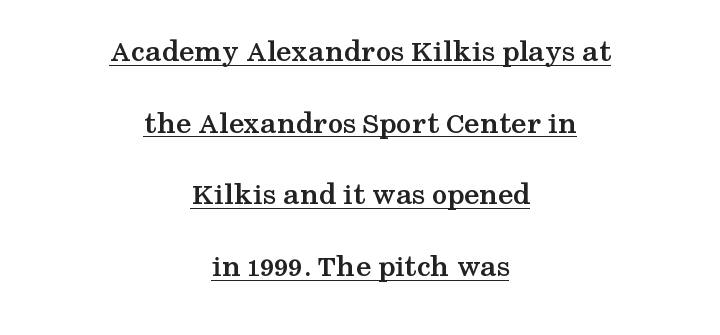
{"serif": "yes", "italic": "no", "bold": "yes", "weight": "semibold", "width": "wide", "stroke_contrast": "medium", "x_height": "medium", "monospaced": "no", "underline": "yes", "align": "center", "line_spacing": "loose", "line_spacing_ratio": 2.31, "letter_spacing": "normal", "letter_spacing_em": 0.0, "glyph_px": 31}
